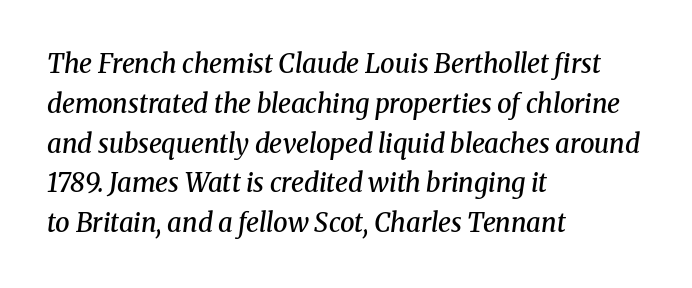
The glyphs look as if they've been sheared to an angle. These lines carry some extra weight — a demibold, not a full bold. You could call the tracking neutral — neither tight nor loose. All the whitespace from short lines collects on the right.
